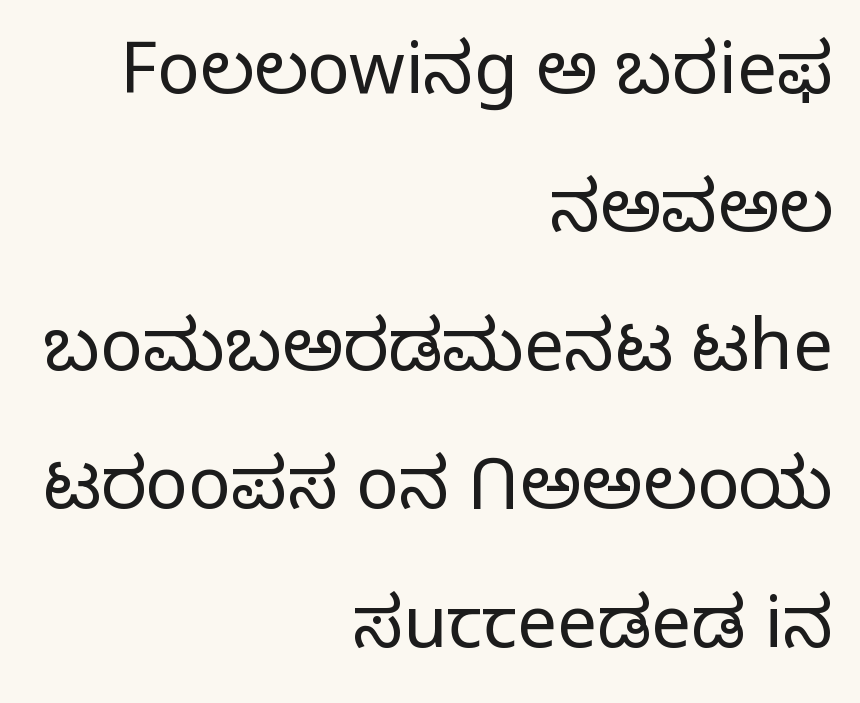
Q: Is the text bold? A: No.
Q: Is the text italic (slanted)? A: No, it is upright.
Q: Is the typeface a serif or a sans-serif typeface? A: Sans-serif.
Q: Is the text underlined? A: No.
Q: How is the paragraph aligned? A: Right-aligned.
Q: Is the spacing between letters normal or unusually wide? A: Normal.
Q: Is the spacing between lines tight, normal or loose? A: Loose.
Q: Width (condensed, normal, or wide)? A: Normal.
Q: Stroke contrast? A: Low.
Q: x-height? A: Medium.
Q: Monospaced? A: No.
